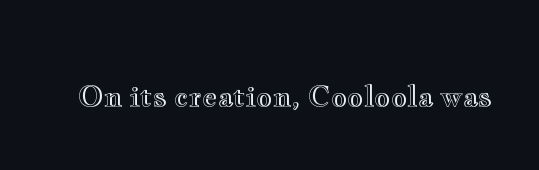
Q: Is the text italic (slanted)? A: No, it is upright.
Q: Is the text underlined? A: No.
Q: Is the spacing between letters normal or unusually wide? A: Normal.
Q: Width (condensed, normal, or wide)? A: Wide.
Q: x-height? A: Small.
Q: Monospaced? A: No.
